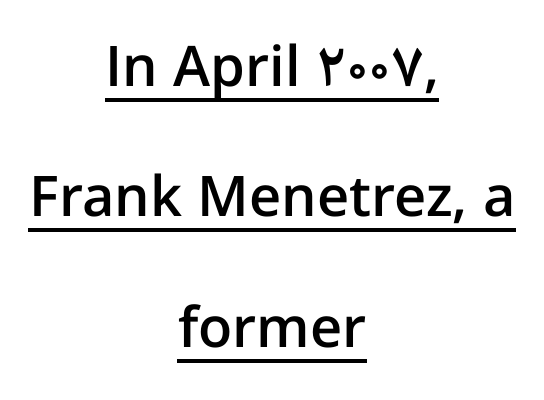
The image shows 56 px semibold sans-serif type, upright; set centered, loose line spacing (2.33x), normal letter spacing, underlined; low stroke contrast and a medium x-height.
